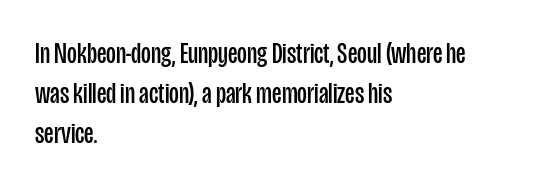
The image shows 30 px regular-weight, condensed sans-serif type, upright; set left-aligned, normal line spacing (1.34x), normal letter spacing, not underlined; low stroke contrast and a large x-height.
